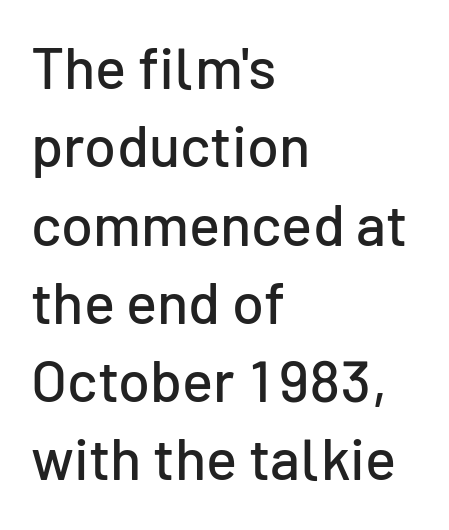
Q: Is the text italic (slanted)? A: No, it is upright.
Q: Is the typeface a serif or a sans-serif typeface? A: Sans-serif.
Q: Is the text underlined? A: No.
Q: How is the paragraph aligned? A: Left-aligned.
Q: Is the spacing between letters normal or unusually wide? A: Normal.
Q: Is the spacing between lines tight, normal or loose? A: Normal.
Q: Width (condensed, normal, or wide)? A: Normal.
Q: Stroke contrast? A: Low.
Q: x-height? A: Medium.
Q: Monospaced? A: No.
